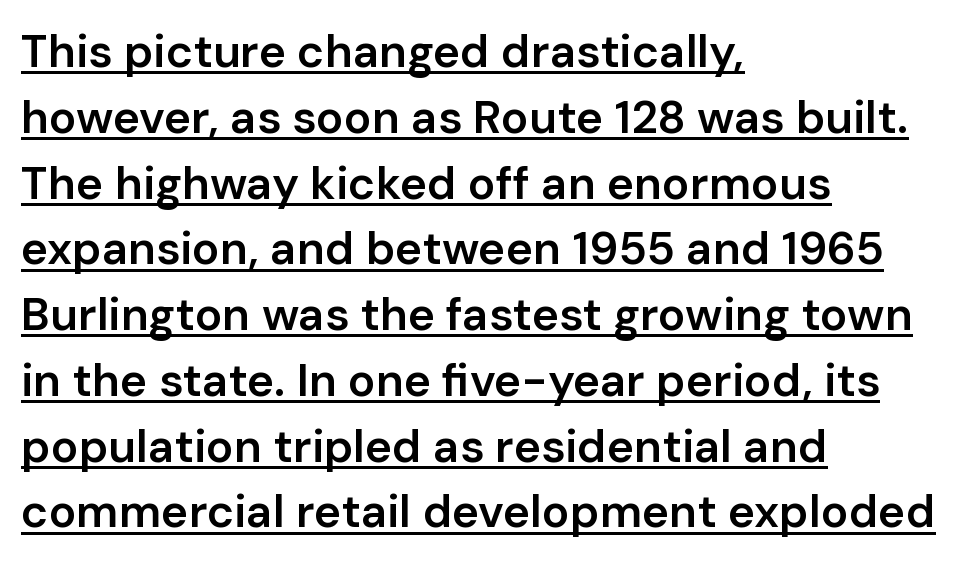
A sans-serif font was chosen for this passage. The letters advance in unequal steps, a hallmark of proportional type. The letters are semibold — heavier than regular but short of a full bold. One glance says typical: line gaps are just what's usual.
